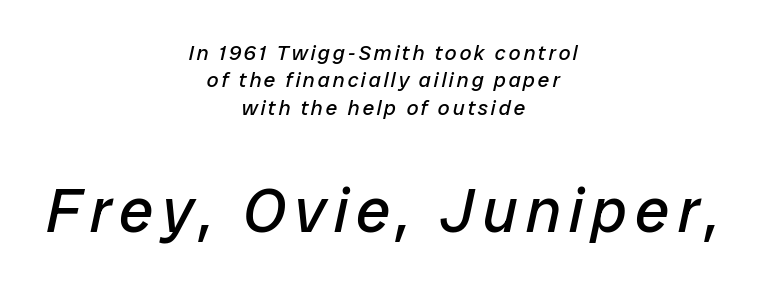
{"italic": "yes", "lean": "right", "slant_degrees": 12, "bold": "no", "weight": "regular", "width": "normal", "stroke_contrast": "low", "x_height": "medium", "monospaced": "no", "underline": "no", "align": "center", "line_spacing": "normal", "line_spacing_ratio": 1.3, "larger_block": "second", "size_ratio": 2.95, "glyph_px": 62}
